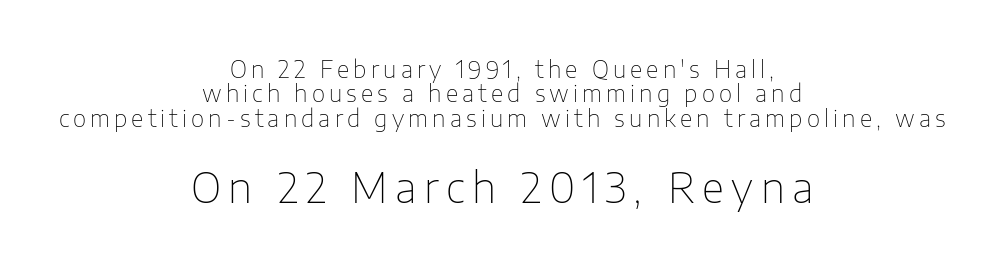
Q: Is the text bold? A: No.
Q: Is the text italic (slanted)? A: No, it is upright.
Q: Is the typeface a serif or a sans-serif typeface? A: Sans-serif.
Q: Is the text underlined? A: No.
Q: How is the paragraph aligned? A: Centered.
Q: Is the spacing between lines tight, normal or loose? A: Tight.
Q: Which block of text is set in a larger size, the first (top) or the second (bottom)? A: The second (bottom) one.
Q: Width (condensed, normal, or wide)? A: Normal.
Q: Stroke contrast? A: Low.
Q: x-height? A: Medium.
Q: Monospaced? A: No.
